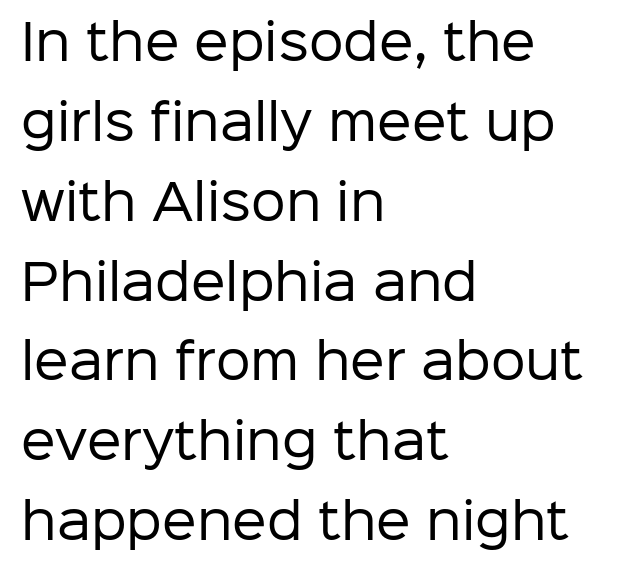
Q: Is the text bold? A: No.
Q: Is the text italic (slanted)? A: No, it is upright.
Q: Is the typeface a serif or a sans-serif typeface? A: Sans-serif.
Q: Is the text underlined? A: No.
Q: How is the paragraph aligned? A: Left-aligned.
Q: Is the spacing between letters normal or unusually wide? A: Normal.
Q: Is the spacing between lines tight, normal or loose? A: Normal.
Q: Width (condensed, normal, or wide)? A: Normal.
Q: Stroke contrast? A: Low.
Q: x-height? A: Medium.
Q: Monospaced? A: No.
